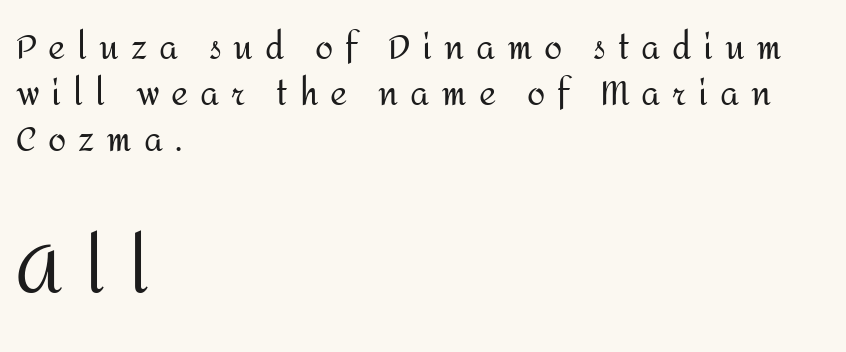
{"serif": "no", "italic": "no", "bold": "no", "weight": "regular", "width": "normal", "stroke_contrast": "medium", "x_height": "medium", "monospaced": "no", "underline": "no", "align": "left", "line_spacing": "normal", "line_spacing_ratio": 1.39, "letter_spacing": "wide", "letter_spacing_em": 0.36, "larger_block": "second", "size_ratio": 2.0, "glyph_px": 66}
